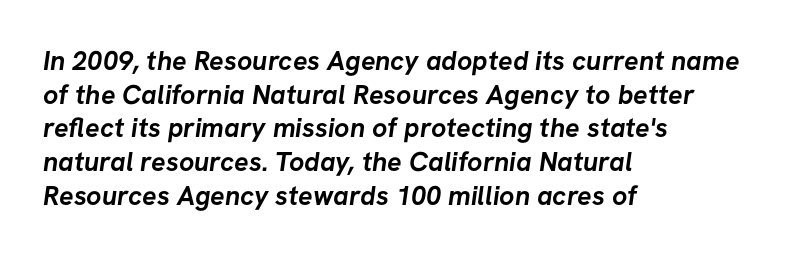
{"bold": "yes", "underline": "no", "align": "left", "line_spacing": "normal", "line_spacing_ratio": 1.25, "letter_spacing": "normal", "letter_spacing_em": 0.0, "glyph_px": 27}
